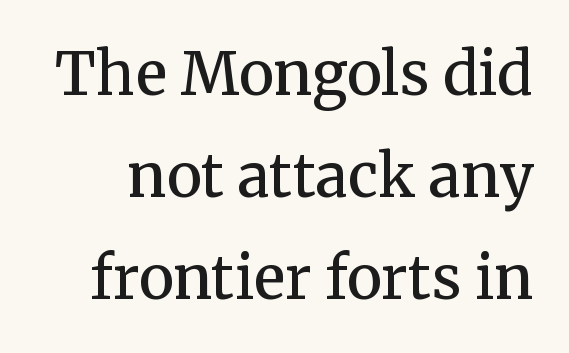
Q: Is the text bold? A: Semi-bold.
Q: Is the text italic (slanted)? A: No, it is upright.
Q: Is the typeface a serif or a sans-serif typeface? A: Serif.
Q: Is the text underlined? A: No.
Q: Is the spacing between letters normal or unusually wide? A: Normal.
Q: Width (condensed, normal, or wide)? A: Normal.
Q: Stroke contrast? A: Medium.
Q: x-height? A: Medium.
Q: Monospaced? A: No.
